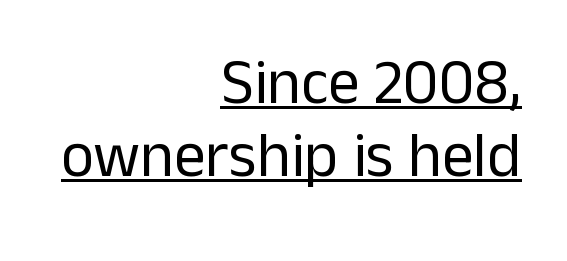
These lines were composed using upright roman letters. Words appear dense and cohesive because spacing is normal. Which margin do the lines hug? The right one — the left edge is uneven. The passage shown is underscored from start to finish.
